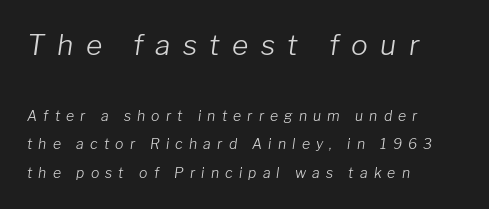
The tracking jumps out immediately: characters are airy and widely separated. Bare-footed words on every line. Think standard paragraph weight, or any step lighter than that. When letters slant like this, we call the style italic. The rag falls on the right side of this text block. The letters advance in unequal steps, a hallmark of proportional type.
